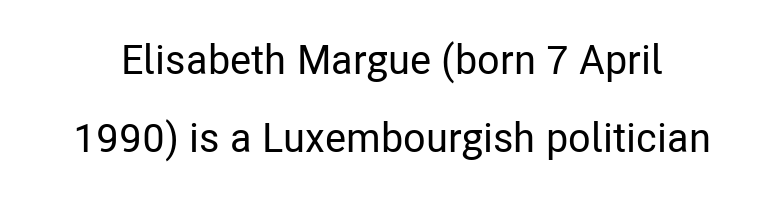
The passage shown is typed in a proportional face where columns would drift. Has an underline been added? It has not. The rendering shows plain stroke endings on the letterforms — a sans-serif design. The passage shown stacks its lines with a broad gap. Here the glyphs are tracked normally, forming tight word shapes.
